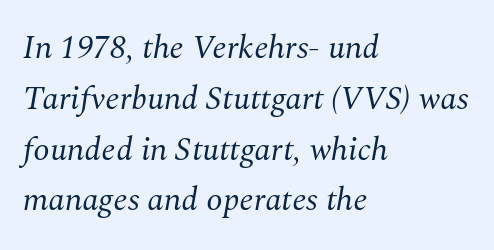
The image shows 33 px regular-weight serif type, italic (leaning right); set left-aligned, normal line spacing (1.54x), normal letter spacing, not underlined; medium stroke contrast and a medium x-height.
